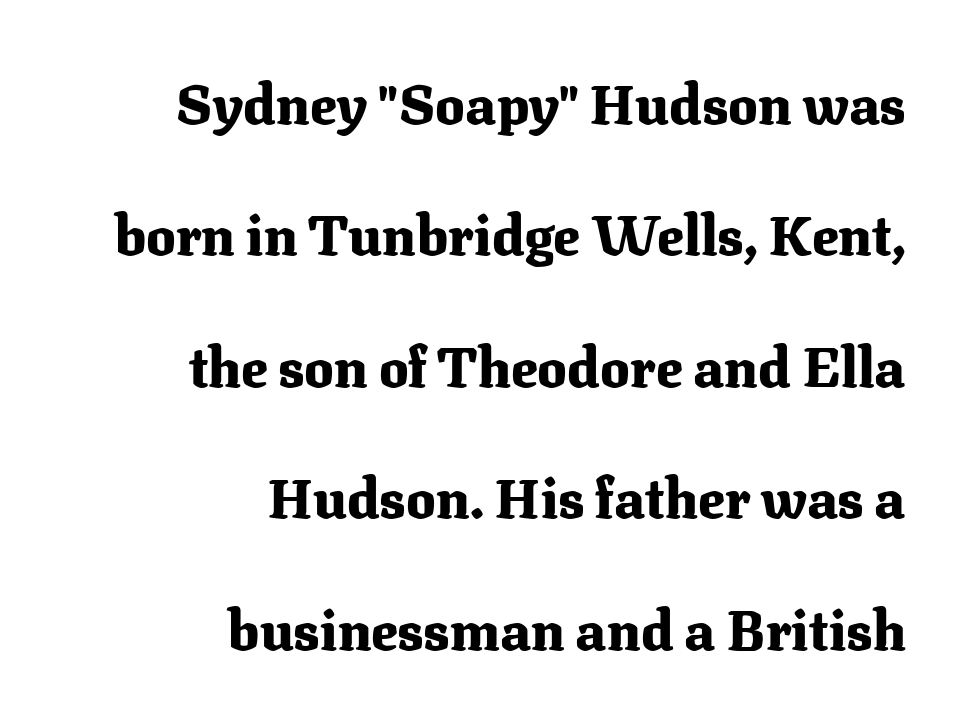
Q: Is the text bold? A: Yes.
Q: Is the text italic (slanted)? A: No, it is upright.
Q: Is the typeface a serif or a sans-serif typeface? A: Serif.
Q: Is the text underlined? A: No.
Q: How is the paragraph aligned? A: Right-aligned.
Q: Is the spacing between letters normal or unusually wide? A: Normal.
Q: Is the spacing between lines tight, normal or loose? A: Loose.
Q: Width (condensed, normal, or wide)? A: Normal.
Q: Stroke contrast? A: Medium.
Q: x-height? A: Medium.
Q: Monospaced? A: No.
